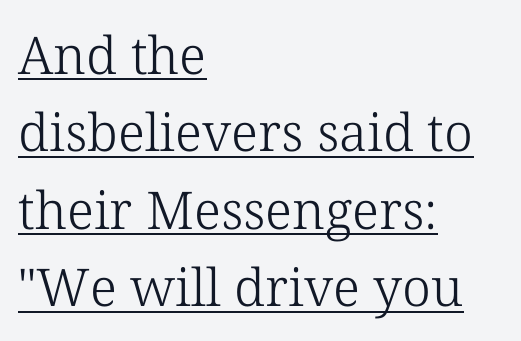
{"serif": "yes", "italic": "no", "bold": "no", "weight": "light", "width": "normal", "stroke_contrast": "low", "x_height": "medium", "monospaced": "no", "underline": "yes", "align": "left", "line_spacing": "normal", "line_spacing_ratio": 1.49, "letter_spacing": "normal", "letter_spacing_em": 0.0, "glyph_px": 52}
